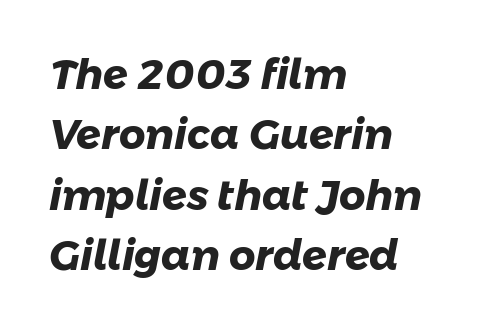
{"serif": "no", "bold": "yes", "weight": "heavy", "width": "normal", "stroke_contrast": "low", "x_height": "medium", "monospaced": "no", "underline": "no", "align": "left", "line_spacing": "normal", "line_spacing_ratio": 1.47, "letter_spacing": "normal", "letter_spacing_em": 0.0, "glyph_px": 41}
